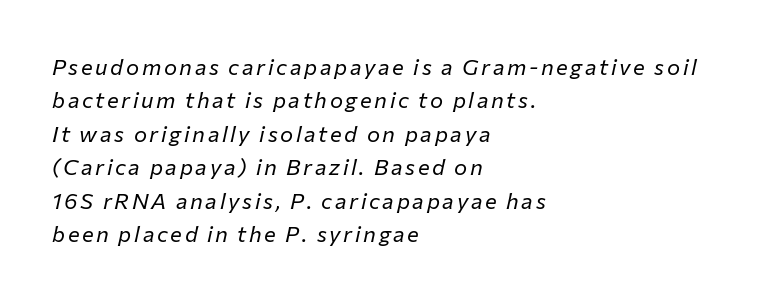
Q: Is the text bold? A: No.
Q: Is the text italic (slanted)? A: Yes, it leans right by about 12 degrees.
Q: Is the text underlined? A: No.
Q: How is the paragraph aligned? A: Left-aligned.
Q: Is the spacing between lines tight, normal or loose? A: Normal.
